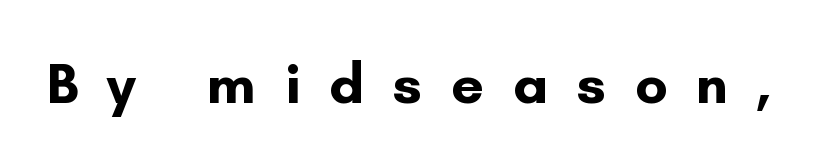
The image shows 58 px bold sans-serif type, upright; set unusually wide letter spacing (+0.49 em), not underlined; low stroke contrast and a small x-height.
